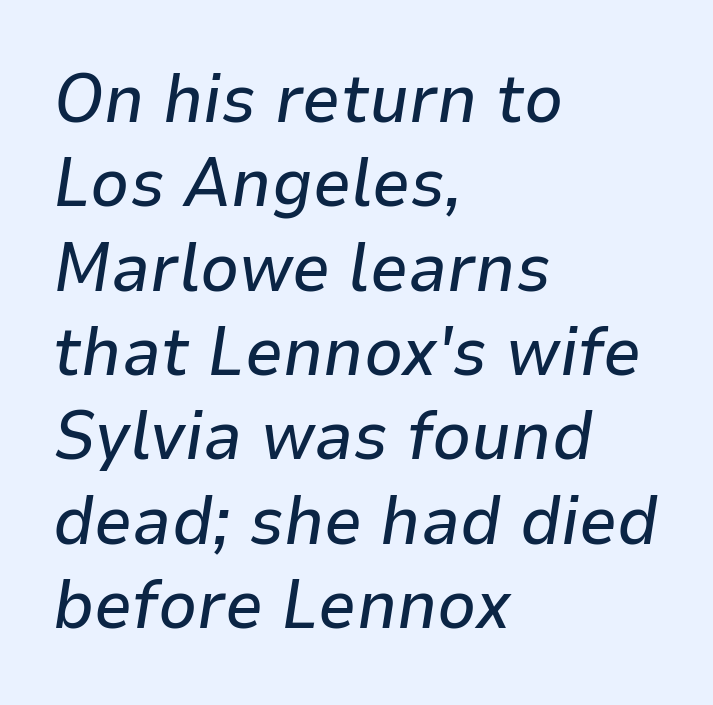
The image shows 68 px text type, italic (leaning right); set left-aligned, line spacing 1.24x, normal letter spacing, not underlined; low stroke contrast and a medium x-height.
